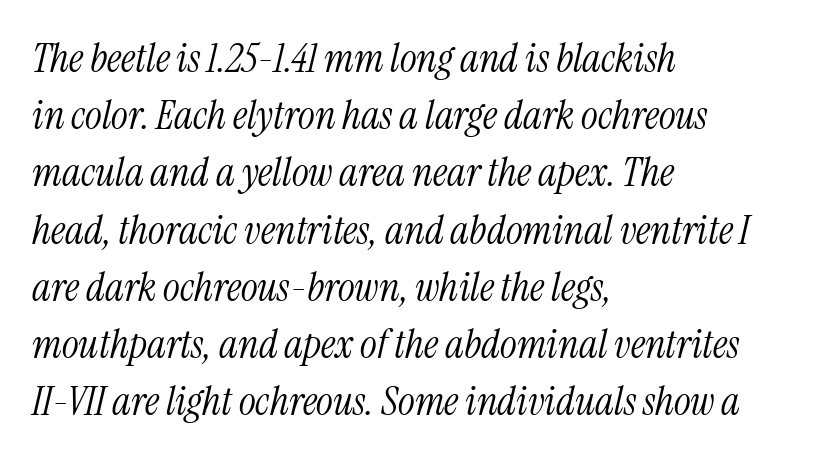
The image shows 40 px light, condensed serif type, italic (leaning right); set left-aligned, normal line spacing (1.43x), normal letter spacing, not underlined; medium stroke contrast and a medium x-height.
